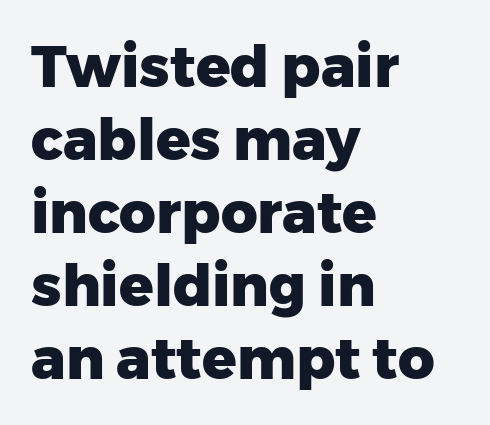
The typography opts for an upright posture over an oblique one. Spacing verdict: proportional, widths tailored to each character. Casual observation: everything's shoved over to the left. Normally led — the rows are evenly, conventionally spaced.
